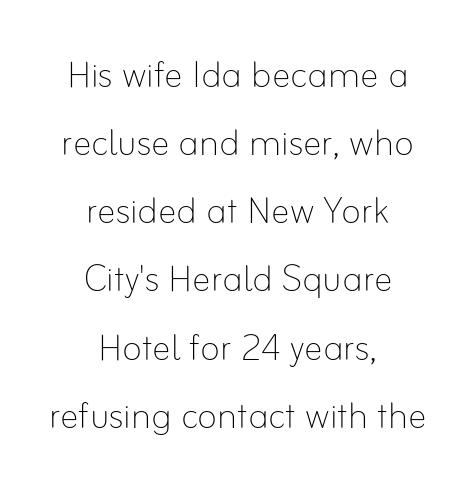
The paragraph has two soft edges and a firm central axis. It's the straight-up-and-down kind of type. This sample uses plain, unmodified letter spacing. The cut favours lightness, reaching ordinary text weight at its darkest. The space directly below the letters is spotless.
